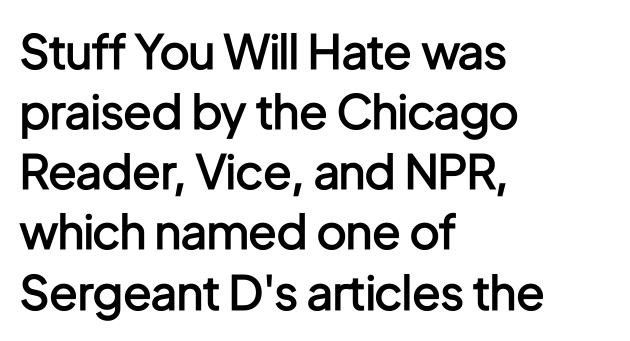
Q: Is the text bold? A: Semi-bold.
Q: Is the text italic (slanted)? A: No, it is upright.
Q: Is the typeface a serif or a sans-serif typeface? A: Sans-serif.
Q: Is the text underlined? A: No.
Q: How is the paragraph aligned? A: Left-aligned.
Q: Is the spacing between letters normal or unusually wide? A: Normal.
Q: Is the spacing between lines tight, normal or loose? A: Normal.
Q: Width (condensed, normal, or wide)? A: Condensed.
Q: Stroke contrast? A: Low.
Q: x-height? A: Medium.
Q: Monospaced? A: No.
